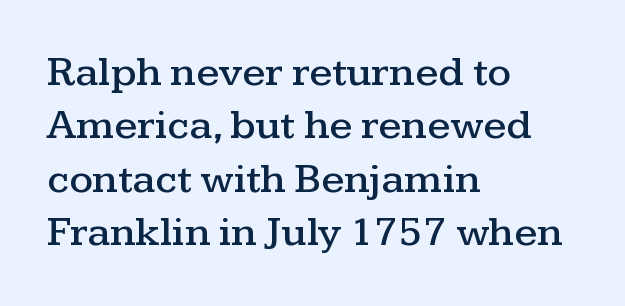
The rendering uses natural spacing where letterforms have individual widths. Classification — serif. The leading is moderate, giving the passage an even texture. Typeset ragged right — the left edge is the straight one.
